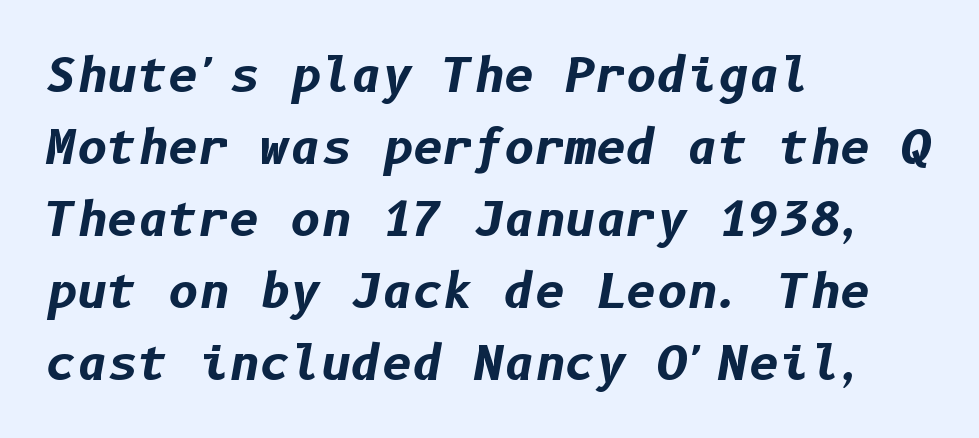
{"italic": "yes", "lean": "right", "slant_degrees": 10, "bold": "yes", "weight": "bold", "width": "normal", "stroke_contrast": "low", "x_height": "medium", "underline": "no", "align": "left", "line_spacing": "normal", "line_spacing_ratio": 1.53, "letter_spacing": "normal", "letter_spacing_em": 0.0, "glyph_px": 47}
